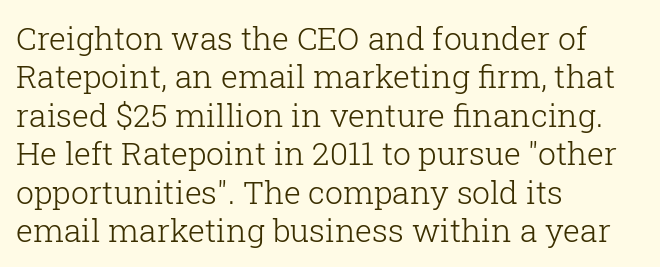
{"serif": "yes", "italic": "no", "bold": "no", "weight": "light", "width": "normal", "stroke_contrast": "low", "x_height": "medium", "monospaced": "no", "underline": "no", "align": "left", "line_spacing_ratio": 1.2, "letter_spacing": "normal", "letter_spacing_em": 0.0, "glyph_px": 32}
